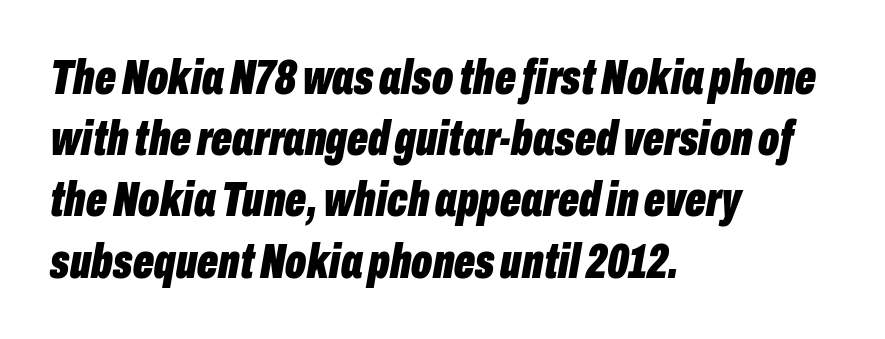
Q: Is the text bold? A: Yes.
Q: Is the text italic (slanted)? A: Yes, it leans right by about 10 degrees.
Q: Is the text underlined? A: No.
Q: How is the paragraph aligned? A: Left-aligned.
Q: Is the spacing between letters normal or unusually wide? A: Normal.
Q: Is the spacing between lines tight, normal or loose? A: Normal.
Q: Width (condensed, normal, or wide)? A: Condensed.
Q: Stroke contrast? A: Low.
Q: x-height? A: Medium.
Q: Monospaced? A: No.
